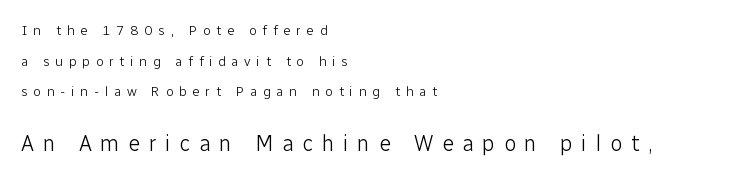
Q: Is the text bold? A: No.
Q: Is the text italic (slanted)? A: No, it is upright.
Q: Is the text underlined? A: No.
Q: How is the paragraph aligned? A: Left-aligned.
Q: Is the spacing between letters normal or unusually wide? A: Unusually wide.
Q: Is the spacing between lines tight, normal or loose? A: Loose.
Q: Which block of text is set in a larger size, the first (top) or the second (bottom)? A: The second (bottom) one.
